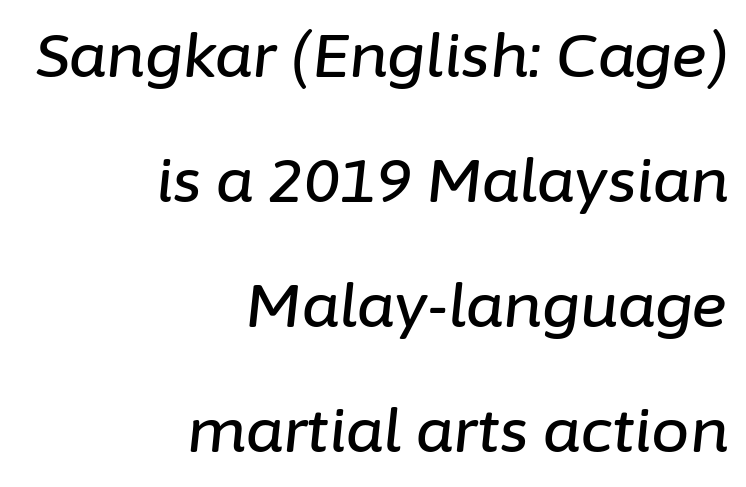
The image shows 61 px text type, italic (leaning right); set right-aligned, loose line spacing (2.05x), normal letter spacing, not underlined; low stroke contrast and a medium x-height.
